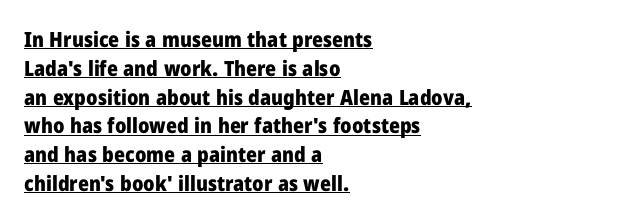
Q: Is the text bold? A: Yes.
Q: Is the text italic (slanted)? A: No, it is upright.
Q: Is the text underlined? A: Yes.
Q: How is the paragraph aligned? A: Left-aligned.
Q: Is the spacing between letters normal or unusually wide? A: Normal.
Q: Is the spacing between lines tight, normal or loose? A: Normal.
